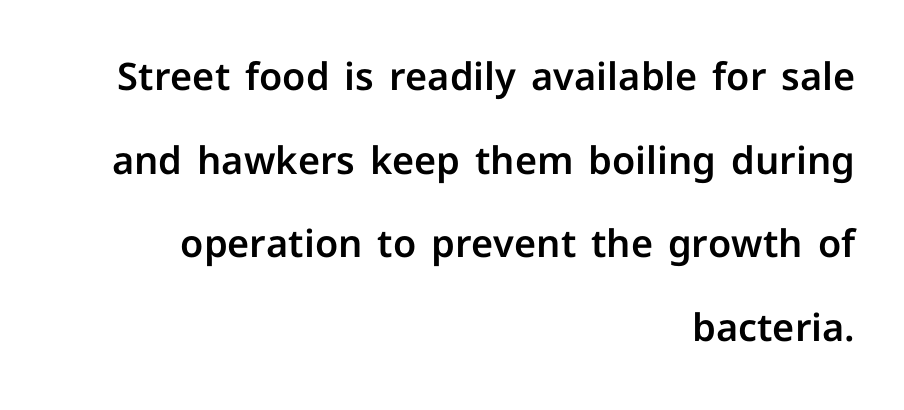
The image shows 38 px sans-serif type, upright; set right-aligned, loose line spacing (2.2x), normal letter spacing, not underlined; low stroke contrast and a medium x-height.
